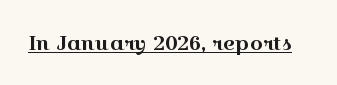
The letters stand upright; this is a roman face. Tracking here is standard; glyphs follow each other at the usual distance. Descenders here cross a horizontal rule under the line.
